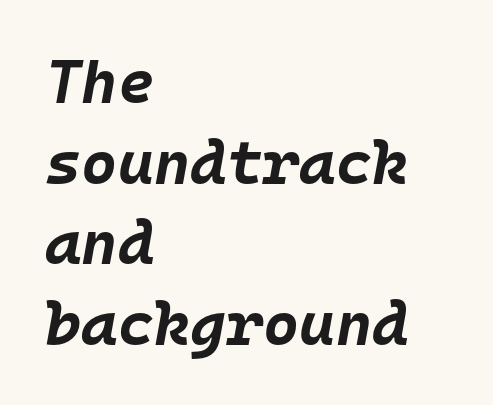
The image shows 62 px bold type, italic (leaning right), monospaced; set left-aligned, normal line spacing (1.3x), normal letter spacing, not underlined; low stroke contrast and a large x-height.
